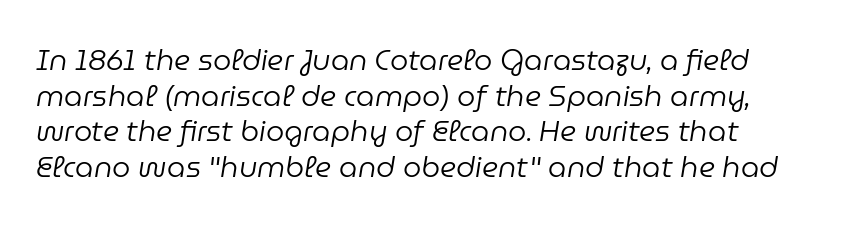
The image shows 29 px regular-weight type, italic (leaning right); set left-aligned, line spacing 1.23x, normal letter spacing, not underlined; low stroke contrast and a medium x-height.
